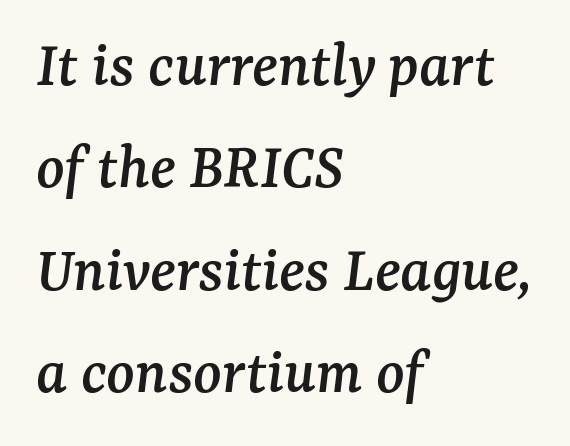
Q: Is the text italic (slanted)? A: Yes, it leans right by about 7 degrees.
Q: Is the typeface a serif or a sans-serif typeface? A: Serif.
Q: Is the text underlined? A: No.
Q: How is the paragraph aligned? A: Left-aligned.
Q: Is the spacing between letters normal or unusually wide? A: Normal.
Q: Is the spacing between lines tight, normal or loose? A: Normal.
Q: Width (condensed, normal, or wide)? A: Normal.
Q: Stroke contrast? A: Medium.
Q: x-height? A: Medium.
Q: Monospaced? A: No.
